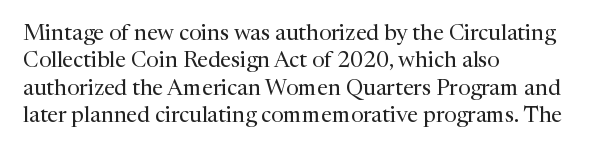
Counters stay open thanks to moderate or lighter strokes. All the whitespace from short lines collects on the right. Normally led — the rows are evenly, conventionally spaced. The glyphs are unaccompanied by any horizontal stroke below them.
